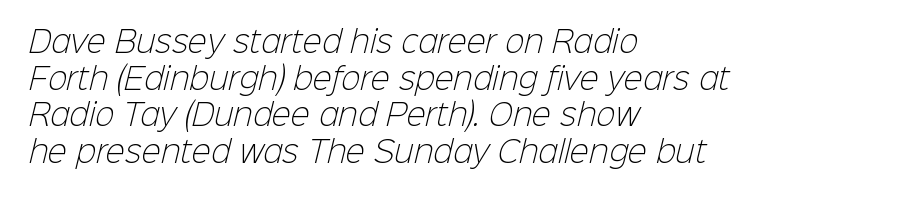
Q: Is the text bold? A: No.
Q: Is the typeface a serif or a sans-serif typeface? A: Sans-serif.
Q: Is the text underlined? A: No.
Q: How is the paragraph aligned? A: Left-aligned.
Q: Is the spacing between letters normal or unusually wide? A: Normal.
Q: Is the spacing between lines tight, normal or loose? A: Normal.
Q: Width (condensed, normal, or wide)? A: Normal.
Q: Stroke contrast? A: Low.
Q: x-height? A: Medium.
Q: Monospaced? A: No.
